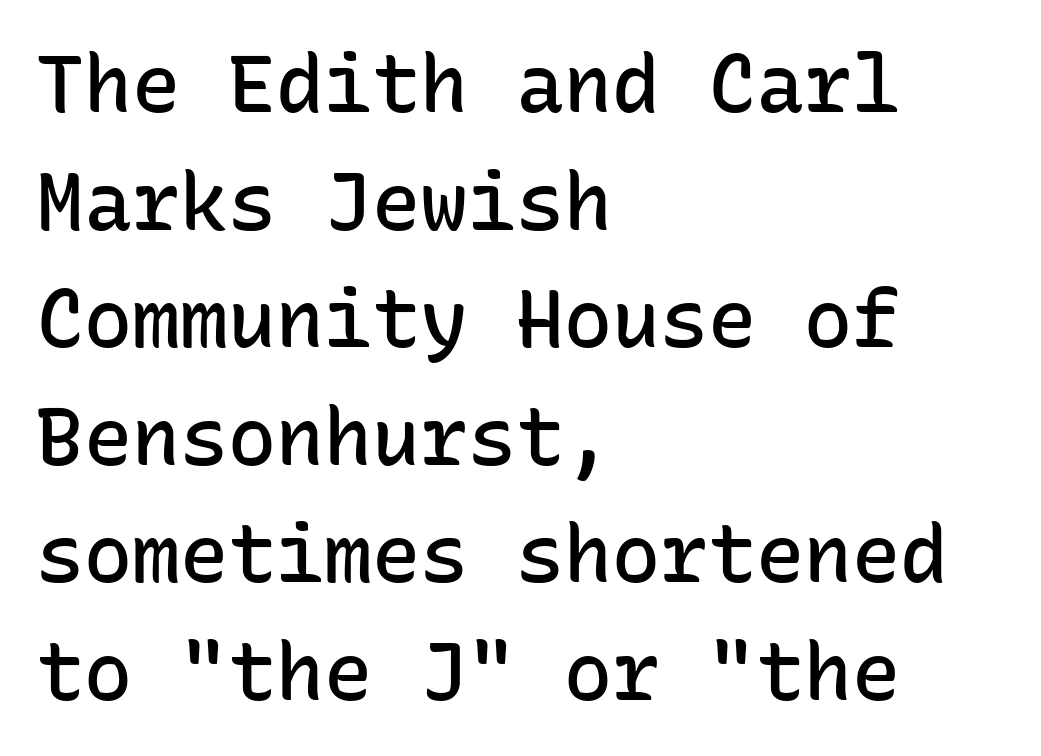
Q: Is the text bold? A: Semi-bold.
Q: Is the text italic (slanted)? A: No, it is upright.
Q: Is the typeface a serif or a sans-serif typeface? A: Sans-serif.
Q: Is the text underlined? A: No.
Q: How is the paragraph aligned? A: Left-aligned.
Q: Is the spacing between letters normal or unusually wide? A: Normal.
Q: Is the spacing between lines tight, normal or loose? A: Normal.
Q: Width (condensed, normal, or wide)? A: Normal.
Q: Stroke contrast? A: Low.
Q: x-height? A: Medium.
Q: Monospaced? A: Yes.
